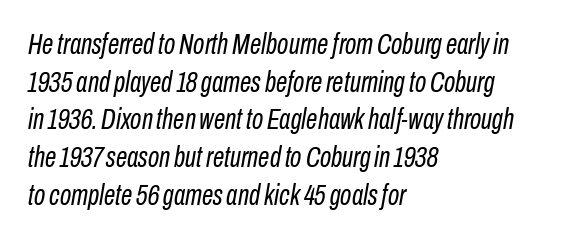
{"italic": "yes", "lean": "right", "slant_degrees": 10, "bold": "no", "weight": "regular", "width": "condensed", "stroke_contrast": "low", "x_height": "medium", "monospaced": "no", "underline": "no", "align": "left", "line_spacing": "normal", "line_spacing_ratio": 1.3, "letter_spacing": "normal", "letter_spacing_em": 0.0, "glyph_px": 29}
